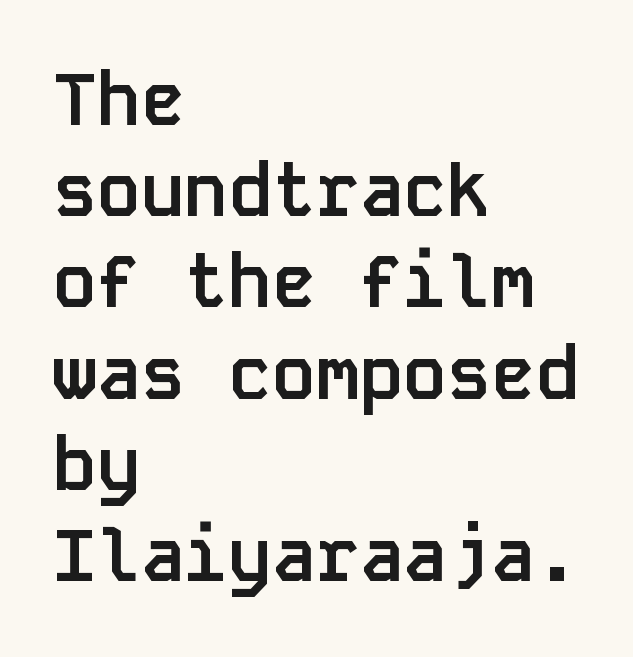
The font family rendered here belongs to the sans-serif group. Spacing verdict: monospaced, one width for all characters. Tracking value appears to be zero — textbook default spacing. Teacher's note: observe the even left margin — that is flush-left alignment. Vertical strokes here are truly vertical.
